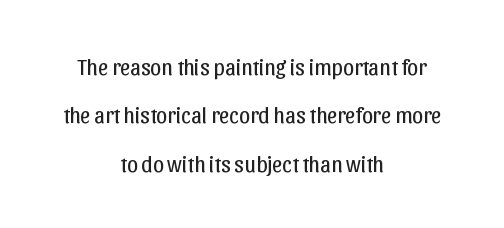
Q: Is the text bold? A: No.
Q: Is the text italic (slanted)? A: No, it is upright.
Q: Is the text underlined? A: No.
Q: How is the paragraph aligned? A: Centered.
Q: Is the spacing between letters normal or unusually wide? A: Normal.
Q: Is the spacing between lines tight, normal or loose? A: Loose.
